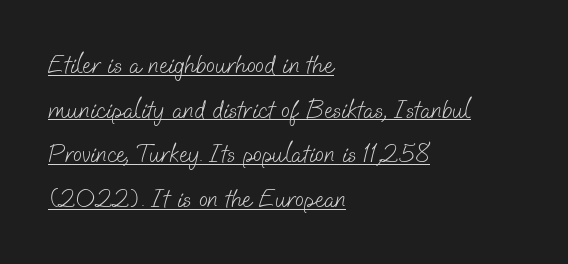
Q: Is the text bold? A: No.
Q: Is the text underlined? A: Yes.
Q: How is the paragraph aligned? A: Left-aligned.
Q: Is the spacing between letters normal or unusually wide? A: Normal.
